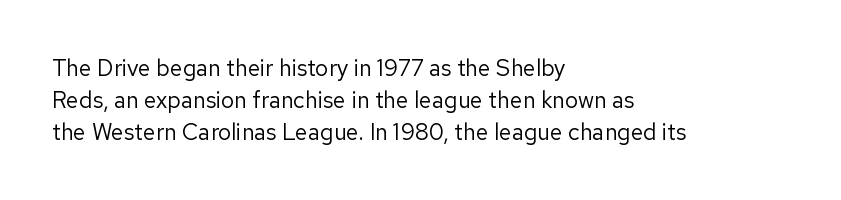
{"italic": "no", "bold": "no", "underline": "no", "align": "left", "line_spacing": "normal", "line_spacing_ratio": 1.39, "letter_spacing": "normal", "letter_spacing_em": 0.0, "glyph_px": 23}
